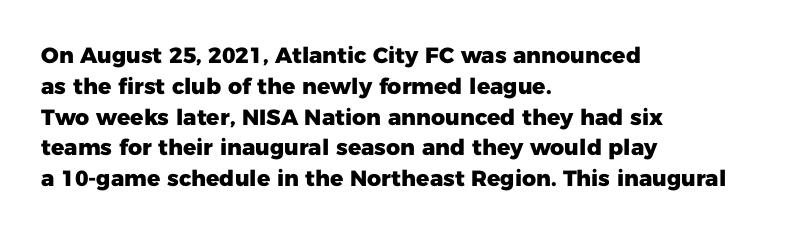
No italicization has been applied; the sample stays upright. The line-height multiplier appears to be the usual default. The face used here has the dense, thick strokes of a bold. Clear beneath every line of the passage. Each word holds together tightly as a unit, with standard inter-letter gaps. The typesetter chose a ragged-right arrangement here.
